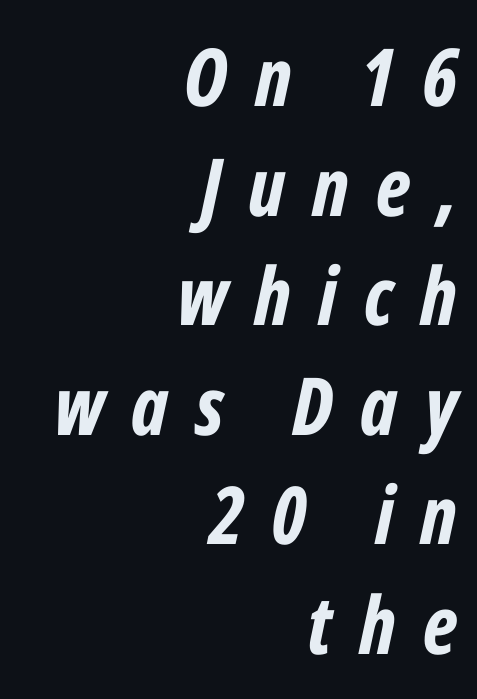
{"italic": "yes", "lean": "right", "slant_degrees": 12, "bold": "yes", "weight": "bold", "width": "condensed", "stroke_contrast": "low", "x_height": "medium", "monospaced": "no", "underline": "no", "align": "right", "line_spacing": "normal", "line_spacing_ratio": 1.37, "letter_spacing": "wide", "letter_spacing_em": 0.34, "glyph_px": 80}
